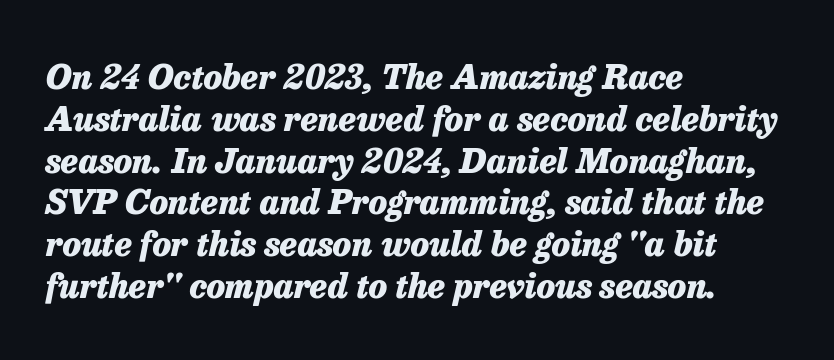
Unmarked baselines from the first word to the last. Rendered with sloped, italic letterforms. Compared with typical body copy, the letter spacing here is the same. The lines in this sample share a left origin and differ only in where they stop.
